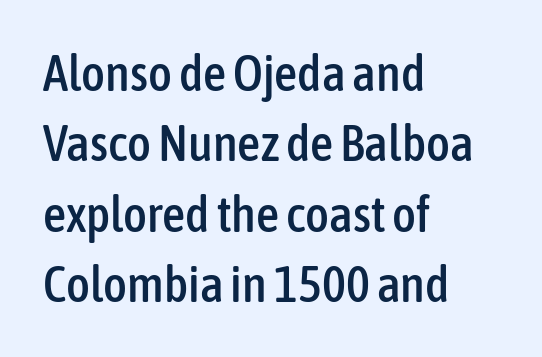
Q: Is the text italic (slanted)? A: No, it is upright.
Q: Is the typeface a serif or a sans-serif typeface? A: Sans-serif.
Q: Is the text underlined? A: No.
Q: How is the paragraph aligned? A: Left-aligned.
Q: Is the spacing between letters normal or unusually wide? A: Normal.
Q: Is the spacing between lines tight, normal or loose? A: Normal.
Q: Width (condensed, normal, or wide)? A: Condensed.
Q: Stroke contrast? A: Low.
Q: x-height? A: Medium.
Q: Monospaced? A: No.
